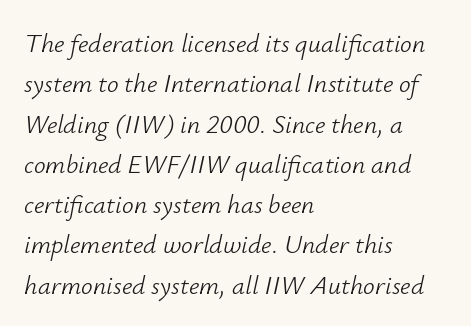
Notice how descenders clear the ascenders below comfortably — that's standard leading. Any mark beneath the type? The region is blank. Stroke mass is kept to a normal reading level or below. The axis of the letterforms is tilted away from vertical. Characters follow at the spacing the type designer built in.
